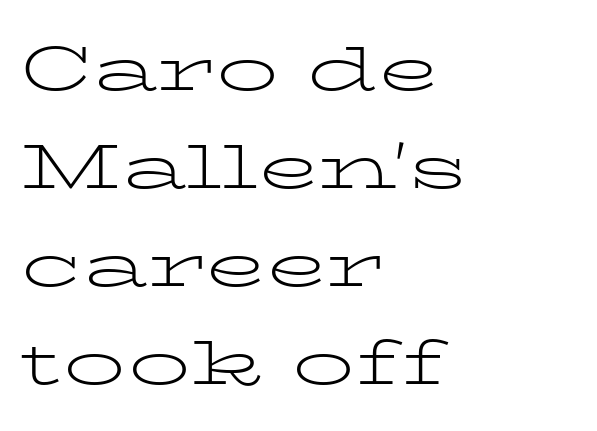
The image shows 62 px light, wide serif type, upright; set left-aligned, normal line spacing (1.58x), normal letter spacing, not underlined; low stroke contrast and a medium x-height.
